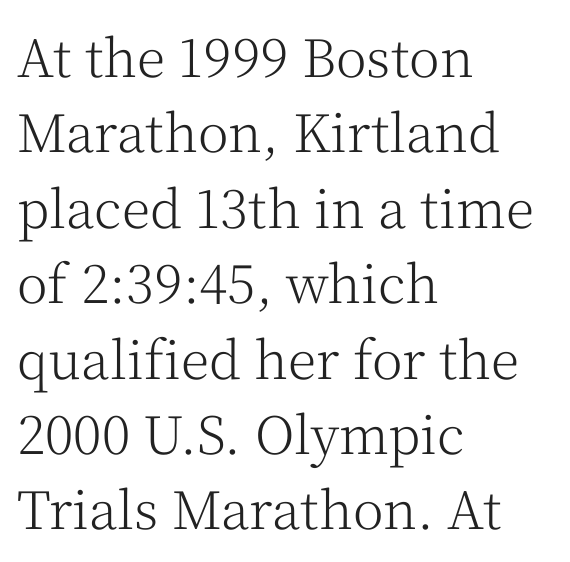
The image shows 52 px light serif type, upright; set left-aligned, normal line spacing (1.45x), normal letter spacing, not underlined; medium stroke contrast and a medium x-height.
